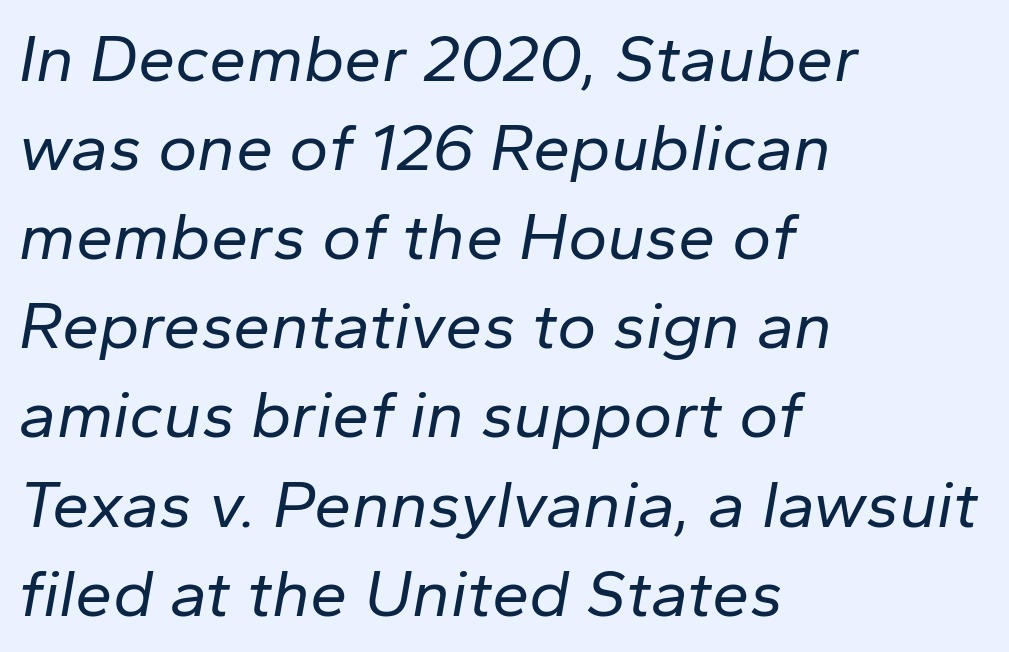
The image shows 67 px regular-weight type, italic (leaning right); set left-aligned, normal line spacing (1.33x), normal letter spacing, not underlined; low stroke contrast and a medium x-height.
